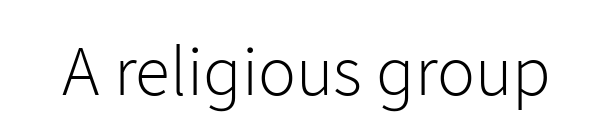
The image shows 71 px light sans-serif type, upright; set normal letter spacing, not underlined; low stroke contrast and a medium x-height.
